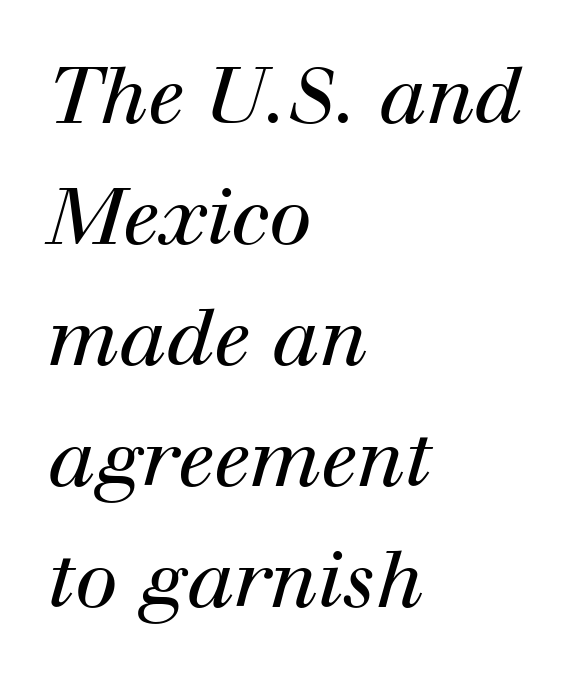
The image shows 78 px regular-weight serif type, italic (leaning right); set left-aligned, normal line spacing (1.55x), normal letter spacing, not underlined; high stroke contrast and a medium x-height.
